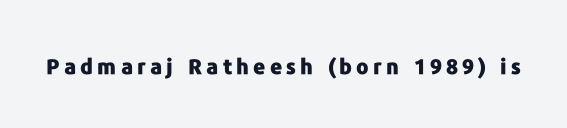
{"italic": "no", "bold": "yes", "underline": "no", "letter_spacing": "wide", "letter_spacing_em": 0.2, "glyph_px": 21}
